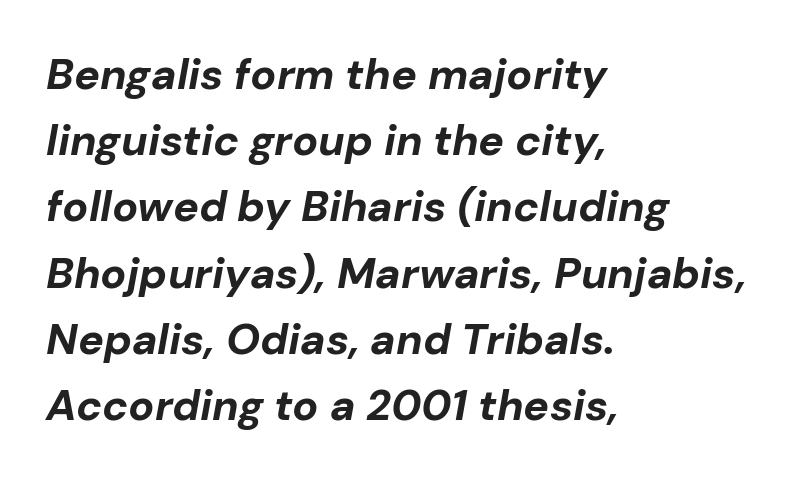
Q: Is the text bold? A: Yes.
Q: Is the text italic (slanted)? A: Yes, it leans right by about 10 degrees.
Q: Is the text underlined? A: No.
Q: How is the paragraph aligned? A: Left-aligned.
Q: Is the spacing between letters normal or unusually wide? A: Normal.
Q: Is the spacing between lines tight, normal or loose? A: Normal.
Q: Width (condensed, normal, or wide)? A: Normal.
Q: Stroke contrast? A: Low.
Q: x-height? A: Medium.
Q: Monospaced? A: No.
